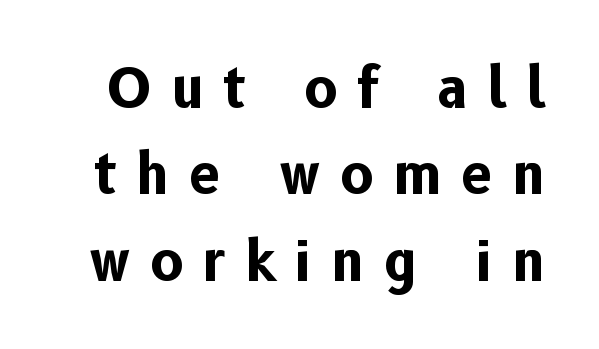
The image shows 55 px bold sans-serif type, upright; set normal line spacing (1.57x), unusually wide letter spacing (+0.36 em), not underlined; low stroke contrast and a medium x-height.
